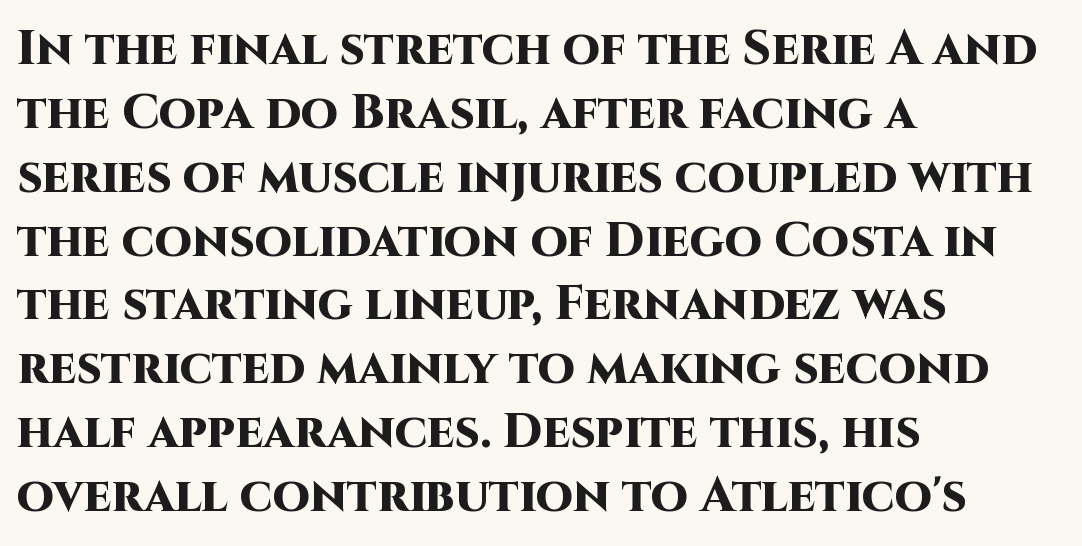
Q: Is the text bold? A: Yes.
Q: Is the text italic (slanted)? A: No, it is upright.
Q: Is the typeface a serif or a sans-serif typeface? A: Sans-serif.
Q: Is the text underlined? A: No.
Q: How is the paragraph aligned? A: Left-aligned.
Q: Is the spacing between letters normal or unusually wide? A: Normal.
Q: Is the spacing between lines tight, normal or loose? A: Normal.
Q: Width (condensed, normal, or wide)? A: Normal.
Q: Stroke contrast? A: High.
Q: x-height? A: Large.
Q: Monospaced? A: No.
